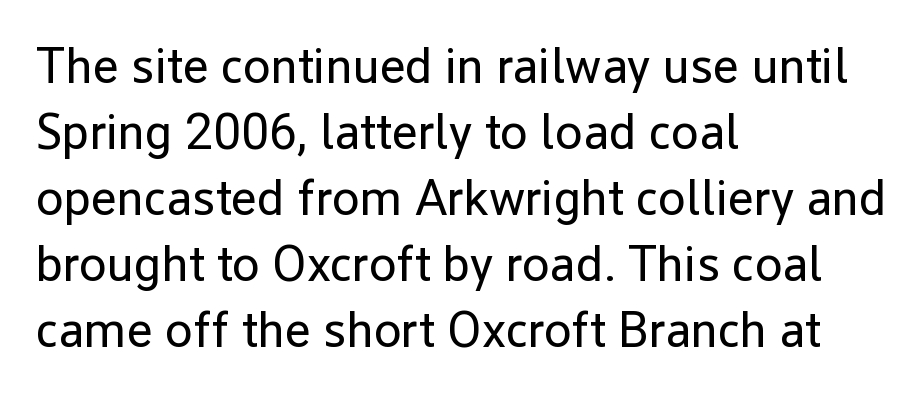
Q: Is the text bold? A: No.
Q: Is the text italic (slanted)? A: No, it is upright.
Q: Is the typeface a serif or a sans-serif typeface? A: Sans-serif.
Q: Is the text underlined? A: No.
Q: How is the paragraph aligned? A: Left-aligned.
Q: Is the spacing between letters normal or unusually wide? A: Normal.
Q: Is the spacing between lines tight, normal or loose? A: Normal.
Q: Width (condensed, normal, or wide)? A: Normal.
Q: Stroke contrast? A: Low.
Q: x-height? A: Medium.
Q: Monospaced? A: No.
